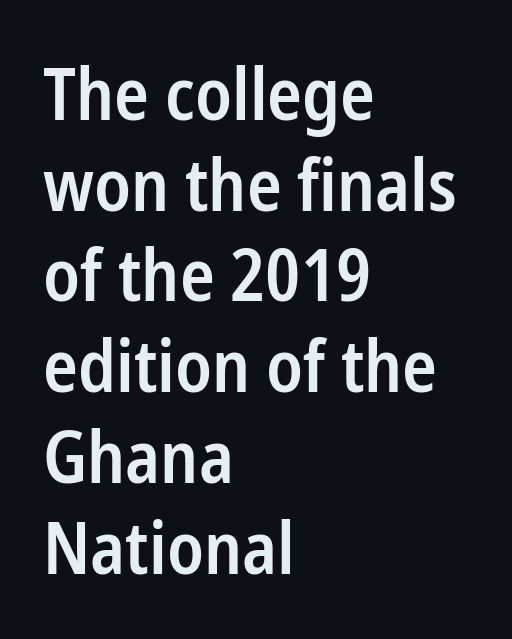
Q: Is the text bold? A: Semi-bold.
Q: Is the text italic (slanted)? A: No, it is upright.
Q: Is the typeface a serif or a sans-serif typeface? A: Sans-serif.
Q: Is the text underlined? A: No.
Q: How is the paragraph aligned? A: Left-aligned.
Q: Is the spacing between letters normal or unusually wide? A: Normal.
Q: Is the spacing between lines tight, normal or loose? A: Normal.
Q: Width (condensed, normal, or wide)? A: Condensed.
Q: Stroke contrast? A: Low.
Q: x-height? A: Medium.
Q: Monospaced? A: No.
